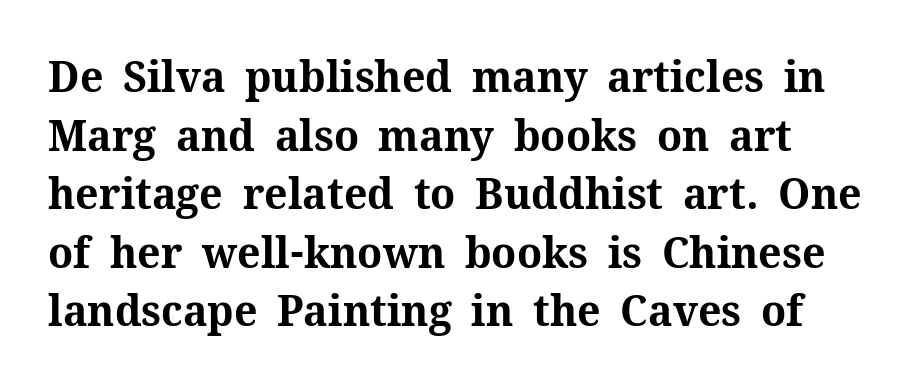
The space beneath each line is pristine and unruled. The type is set solid horizontally, with unmodified tracking. Its strokes are broad and dark, the hallmark of bold type. Character widths vary here, with narrow letters taking less room than wide ones.
